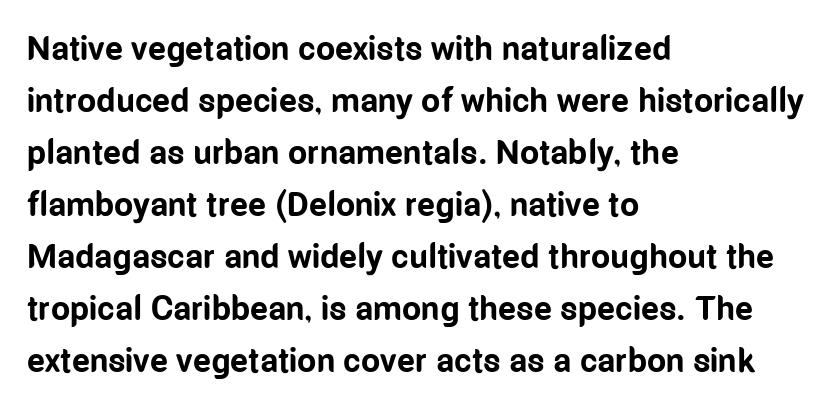
Does extra space separate the letters? No, they use regular spacing. Proportional: the letters do not fall into vertical columns. Letterform terminals end flat and unadorned throughout the passage. In terms of leading, this rendering sits right in the middle. Every stem runs plumb, perpendicular to the baseline.
